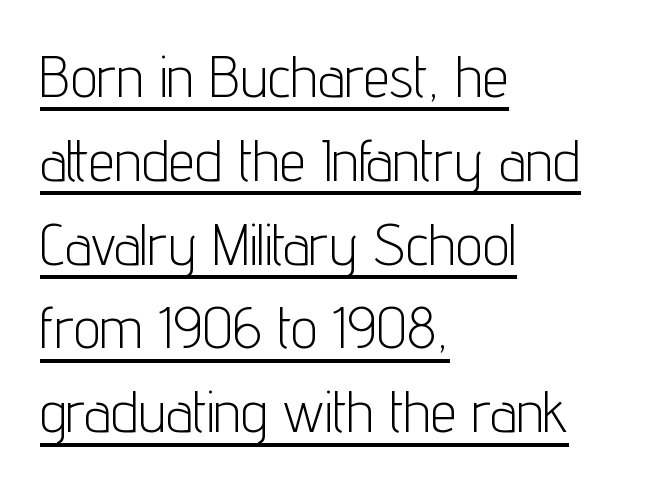
Spacing verdict: proportional, widths tailored to each character. Baseline-to-baseline distance is the conventional proportion of letter height. I'd call this a sans setting — the letters go barefoot. In terms of letterspacing, this is plain default setting. Every character sits straight up, as roman type does. The weight tops out at a normal text grade.
